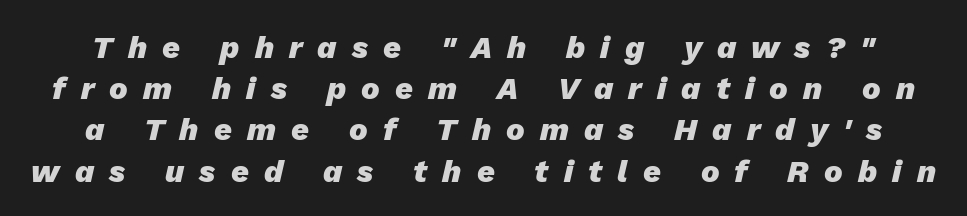
The image shows 31 px heavy type, italic (leaning right); set normal line spacing (1.33x), unusually wide letter spacing (+0.49 em), not underlined; low stroke contrast and a medium x-height.
